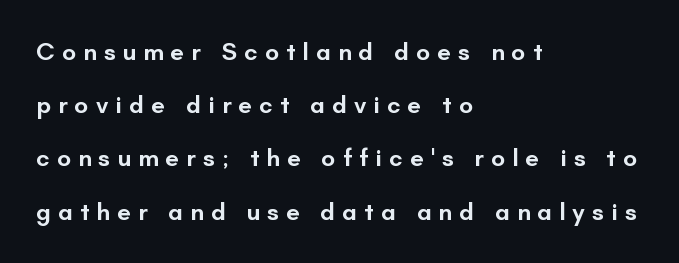
The image shows 25 px text type, upright; set left-aligned, loose line spacing (2.13x), unusually wide letter spacing (+0.28 em), not underlined.
